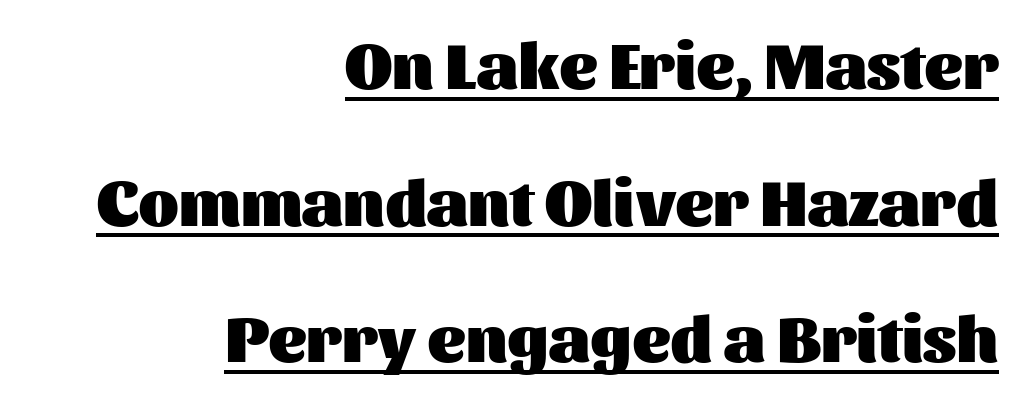
Q: Is the text bold? A: Yes.
Q: Is the text italic (slanted)? A: No, it is upright.
Q: Is the typeface a serif or a sans-serif typeface? A: Sans-serif.
Q: Is the text underlined? A: Yes.
Q: How is the paragraph aligned? A: Right-aligned.
Q: Is the spacing between letters normal or unusually wide? A: Normal.
Q: Is the spacing between lines tight, normal or loose? A: Loose.
Q: Width (condensed, normal, or wide)? A: Normal.
Q: Stroke contrast? A: Medium.
Q: x-height? A: Medium.
Q: Monospaced? A: No.
